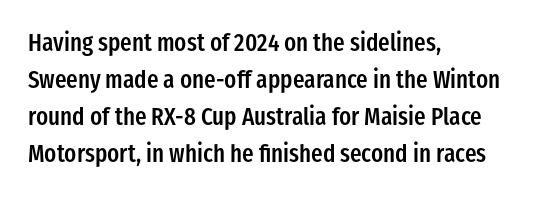
{"italic": "no", "bold": "semi", "underline": "no", "align": "left", "line_spacing": "normal", "line_spacing_ratio": 1.54, "letter_spacing": "normal", "letter_spacing_em": 0.0, "glyph_px": 24}
